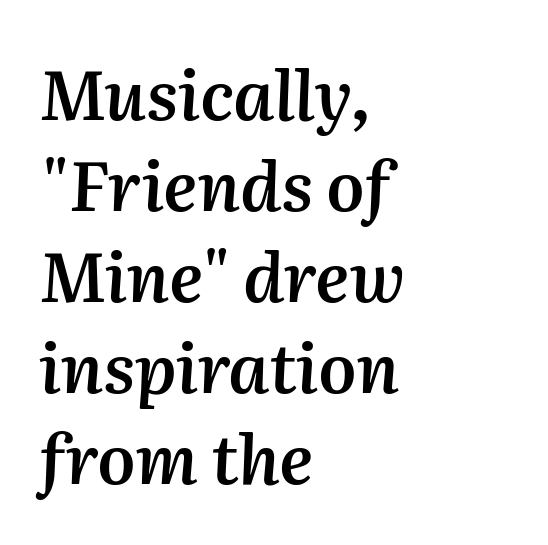
{"italic": "yes", "lean": "right", "slant_degrees": 2, "bold": "semi", "weight": "semibold", "width": "normal", "stroke_contrast": "medium", "x_height": "medium", "monospaced": "no", "underline": "no", "align": "left", "line_spacing": "normal", "line_spacing_ratio": 1.34, "letter_spacing": "normal", "letter_spacing_em": 0.0, "glyph_px": 68}
